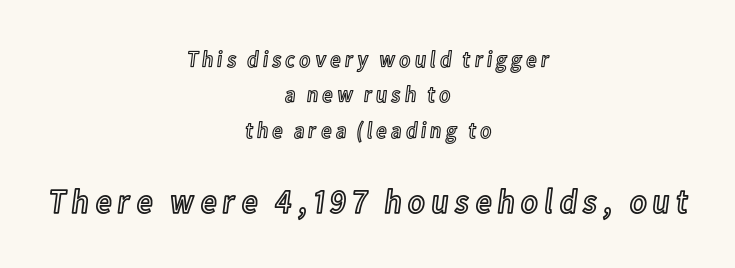
Q: Is the text italic (slanted)? A: Yes.
Q: Is the text underlined? A: No.
Q: How is the paragraph aligned? A: Centered.
Q: Is the spacing between lines tight, normal or loose? A: Normal.
Q: Which block of text is set in a larger size, the first (top) or the second (bottom)? A: The second (bottom) one.
Q: Width (condensed, normal, or wide)? A: Condensed.
Q: x-height? A: Medium.
Q: Monospaced? A: No.
